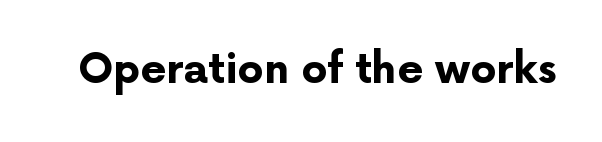
The image shows 41 px bold sans-serif type, upright; set normal letter spacing, not underlined; low stroke contrast and a medium x-height.
